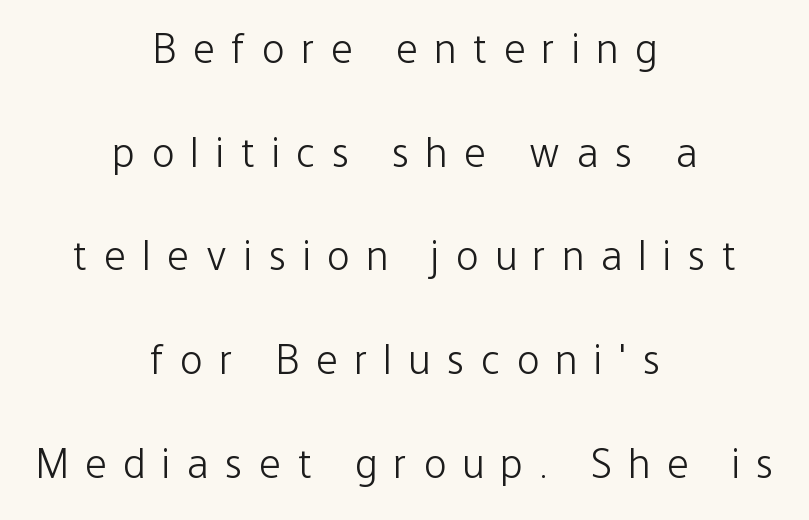
{"serif": "no", "italic": "no", "bold": "no", "weight": "light", "width": "condensed", "stroke_contrast": "low", "x_height": "medium", "monospaced": "no", "underline": "no", "align": "center", "line_spacing": "loose", "line_spacing_ratio": 2.47, "letter_spacing": "wide", "letter_spacing_em": 0.41, "glyph_px": 42}
